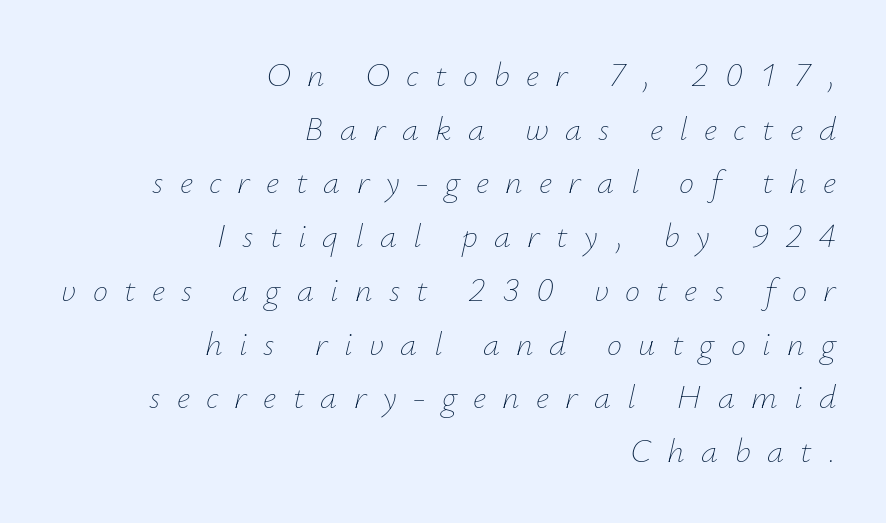
The image shows 34 px thin type, italic (leaning right); set right-aligned, normal line spacing (1.58x), unusually wide letter spacing (+0.48 em), not underlined; low stroke contrast and a small x-height.
